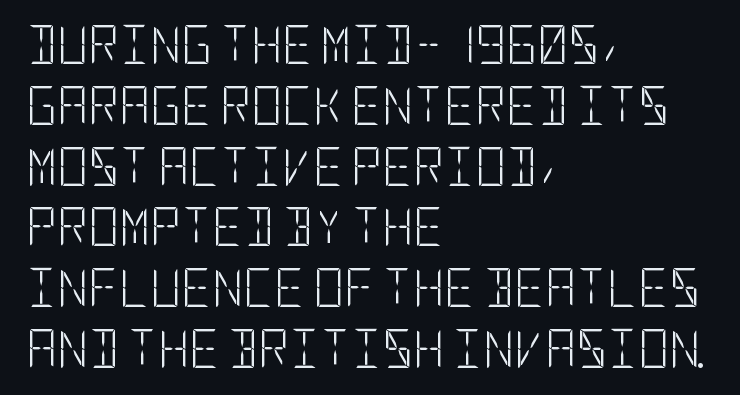
Bare-footed words on every line. The axis of the letterforms is exactly vertical. Where is the straight margin? On the left. The strokes carry an ordinary text weight at most.
